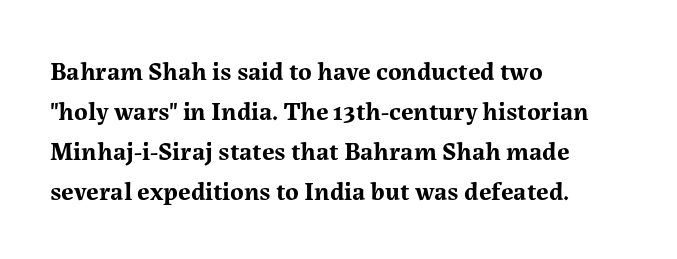
{"italic": "no", "bold": "yes", "underline": "no", "align": "left", "line_spacing": "normal", "line_spacing_ratio": 1.54, "letter_spacing": "normal", "letter_spacing_em": 0.0, "glyph_px": 26}
